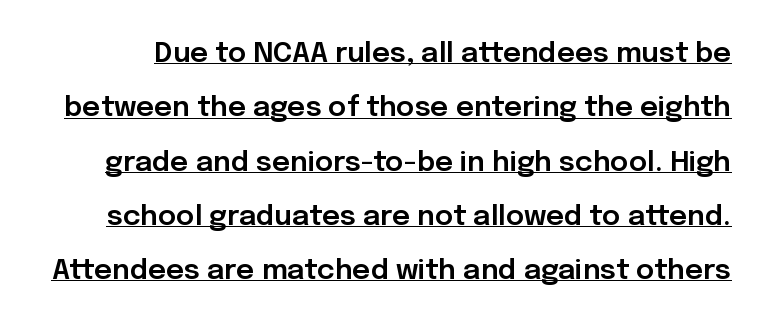
Q: Is the text italic (slanted)? A: No, it is upright.
Q: Is the typeface a serif or a sans-serif typeface? A: Sans-serif.
Q: Is the text underlined? A: Yes.
Q: Is the spacing between letters normal or unusually wide? A: Normal.
Q: Is the spacing between lines tight, normal or loose? A: Loose.
Q: Width (condensed, normal, or wide)? A: Normal.
Q: Stroke contrast? A: Low.
Q: x-height? A: Medium.
Q: Monospaced? A: No.
